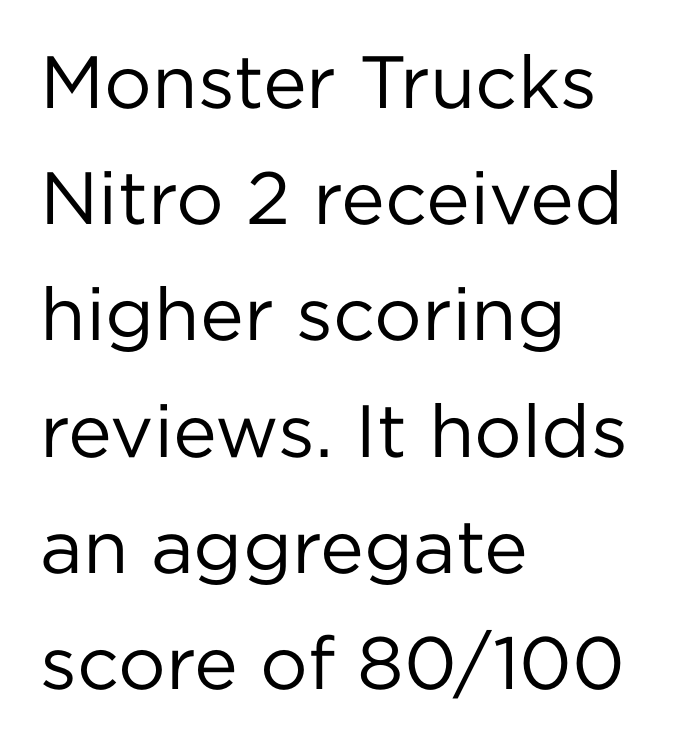
{"serif": "no", "italic": "no", "bold": "no", "weight": "regular", "width": "normal", "stroke_contrast": "low", "x_height": "medium", "monospaced": "no", "underline": "no", "align": "left", "line_spacing": "normal", "line_spacing_ratio": 1.57, "letter_spacing": "normal", "letter_spacing_em": 0.0, "glyph_px": 74}
